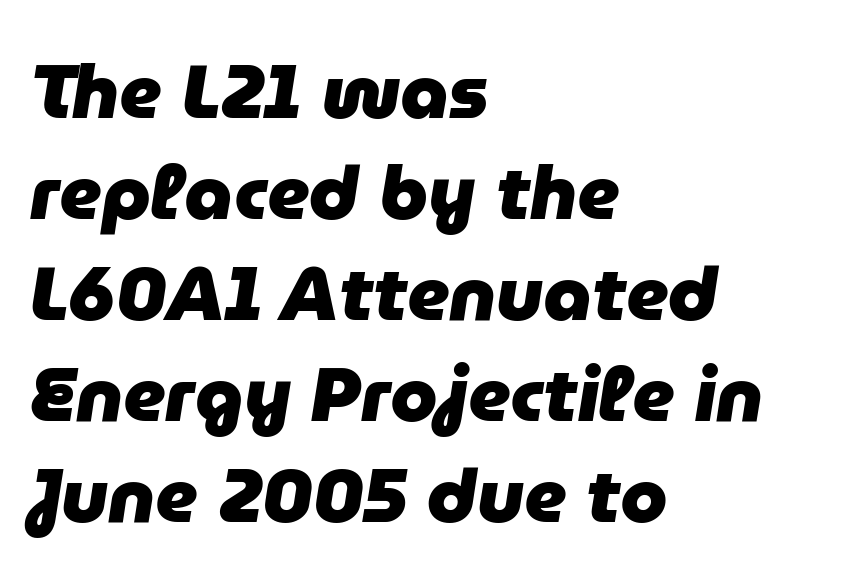
The typography opts for an oblique posture over an upright one. Looks like regular typesetting: each glyph gets only the width it needs. You could call the tracking neutral — neither tight nor loose. These lines are set flush left with a ragged right edge. Thick stems and heavy bowls — unmistakably bold.
